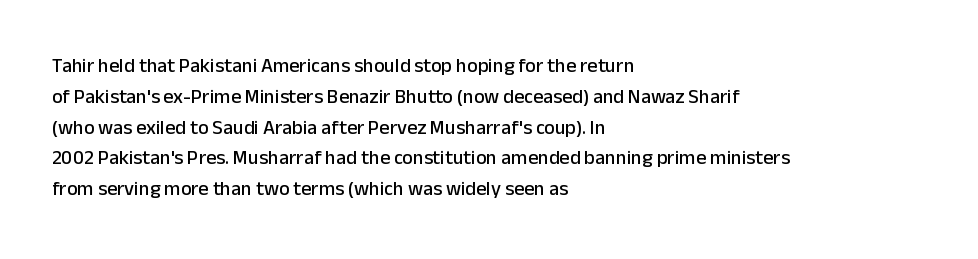
{"italic": "no", "underline": "no", "align": "left", "line_spacing": "normal", "line_spacing_ratio": 1.54, "letter_spacing": "normal", "letter_spacing_em": 0.0, "glyph_px": 20}
